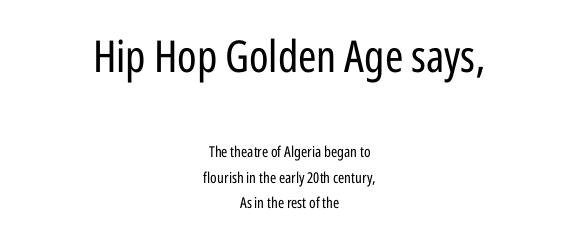
{"serif": "no", "italic": "no", "bold": "no", "weight": "regular", "width": "condensed", "stroke_contrast": "low", "x_height": "medium", "monospaced": "no", "underline": "no", "align": "center", "line_spacing_ratio": 1.72, "letter_spacing": "normal", "letter_spacing_em": 0.0, "larger_block": "first", "size_ratio": 2.93, "glyph_px": 44}
